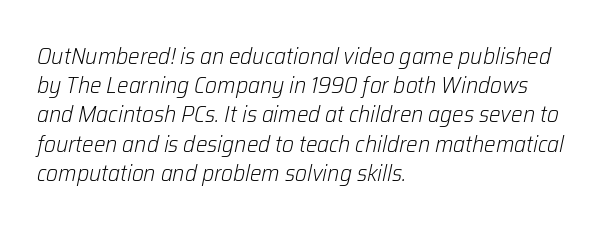
Q: Is the text bold? A: No.
Q: Is the text italic (slanted)? A: Yes, it leans right by about 12 degrees.
Q: Is the text underlined? A: No.
Q: How is the paragraph aligned? A: Left-aligned.
Q: Is the spacing between letters normal or unusually wide? A: Normal.
Q: Is the spacing between lines tight, normal or loose? A: Normal.
